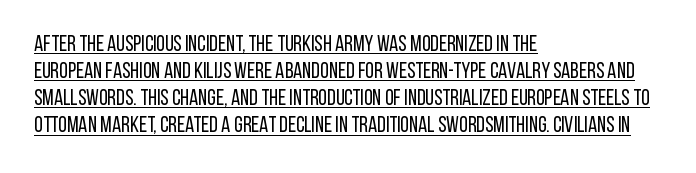
Layout note: lines flush left. The strokes carry an ordinary text weight at most. The tracking reads as untouched default to a designer's eye. The glyphs are accompanied by a horizontal stroke just below them. Ascenders rise straight up at ninety degrees.
